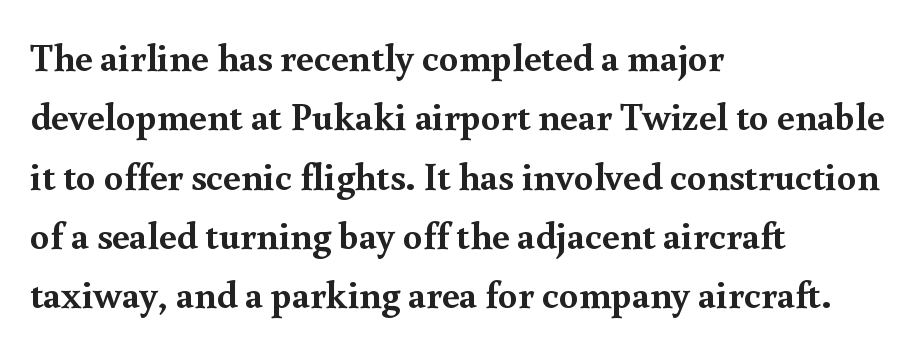
Descenders hang freely into open space. Stroke terminals: seriffed. Evenly set lines give the paragraph a standard silhouette. A full-strength bold gives these letters their thick strokes.
